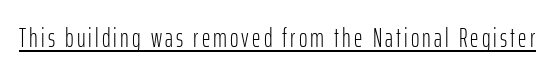
{"italic": "no", "bold": "no", "underline": "yes", "glyph_px": 26}
